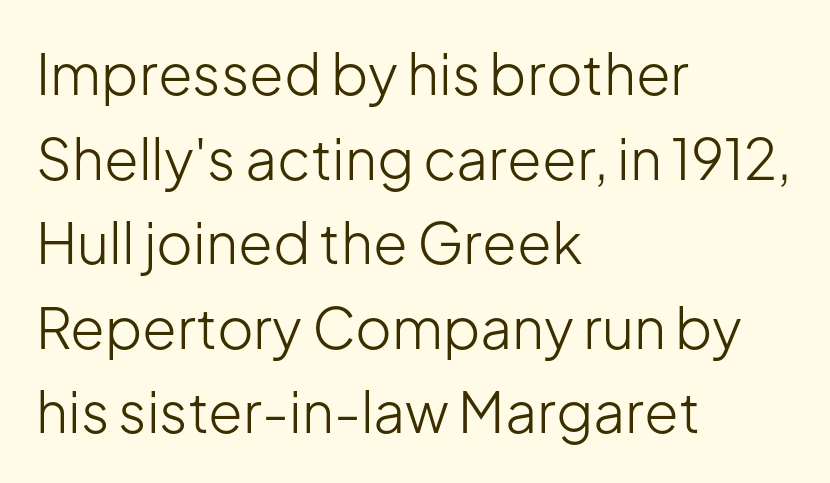
The image shows 56 px light sans-serif type, upright; set left-aligned, normal line spacing (1.51x), normal letter spacing, not underlined; low stroke contrast and a medium x-height.
